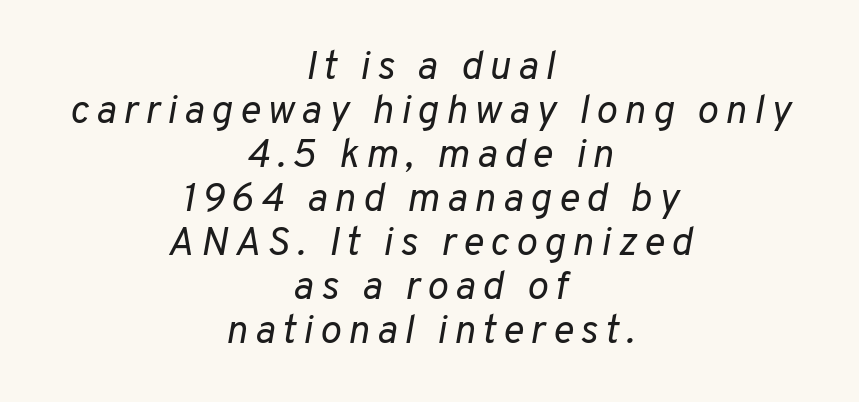
Q: Is the text bold? A: No.
Q: Is the text italic (slanted)? A: Yes, it leans right by about 10 degrees.
Q: Is the text underlined? A: No.
Q: How is the paragraph aligned? A: Centered.
Q: Is the spacing between lines tight, normal or loose? A: Tight.
Q: Width (condensed, normal, or wide)? A: Normal.
Q: Stroke contrast? A: Low.
Q: x-height? A: Medium.
Q: Monospaced? A: No.
